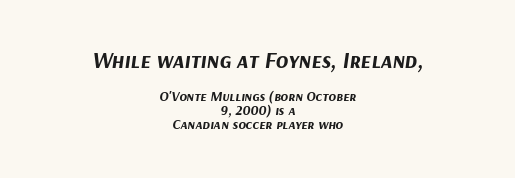
Beneath every word, the page is bare. There is no visible air inserted between adjacent glyphs. The designer dialed line spacing down below the default. Chunky letters — that's bold for sure. Designer's note — italics engaged. These two chunks differ in scale, with the top chunk taking the larger measure.
